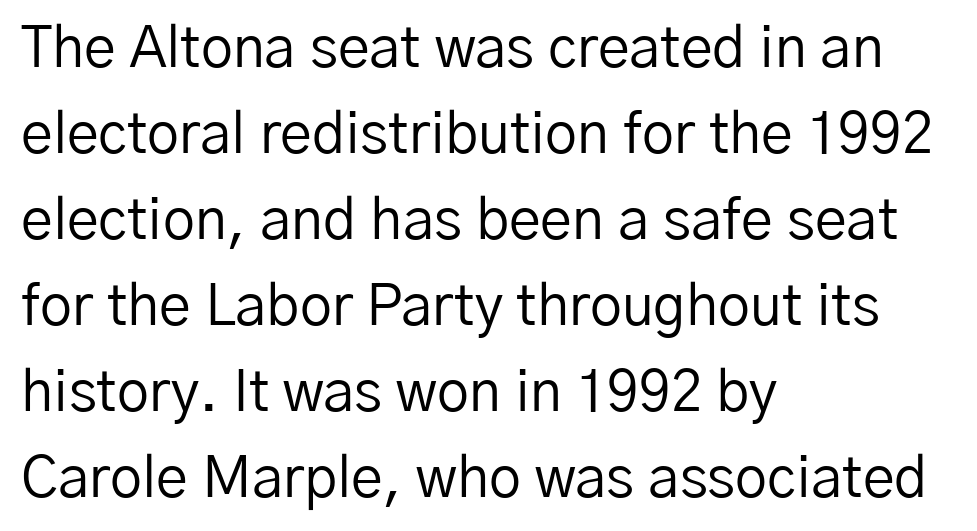
{"serif": "no", "italic": "no", "bold": "no", "weight": "regular", "width": "normal", "stroke_contrast": "low", "x_height": "medium", "monospaced": "no", "underline": "no", "align": "left", "line_spacing": "normal", "line_spacing_ratio": 1.51, "letter_spacing": "normal", "letter_spacing_em": 0.0, "glyph_px": 57}
